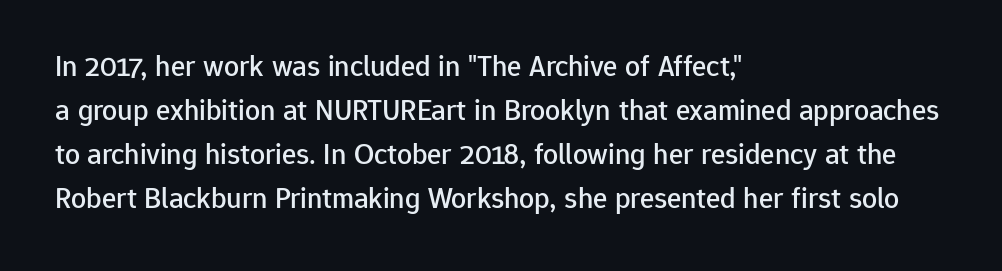
The zone under the glyphs is completely vacant. Nothing unusual about the tracking: characters are spaced as the font intends. Regular leading. Each letter keeps its own natural width here, so spacing adapts to shape.
